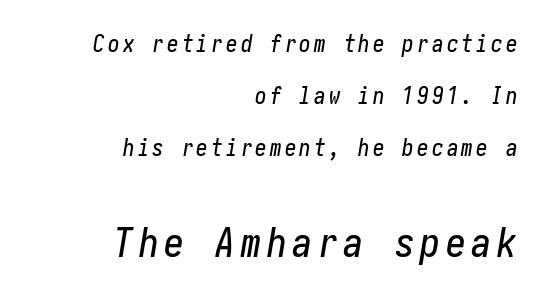
Horizontal bands of white between lines are thick stripes. The whole block is typeset with a tilt. Line ends are locked; line starts wander. Size contrast runs from small at the top to large at the bottom. Rule under the text: the space is simply empty.
